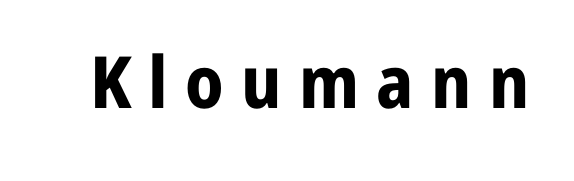
This rendering widens character spacing well past its baseline value. To sum up the face: it is a sans, with no serifs. The strokes are fattened all the way to bold. These lines are rendered in a variable-pitch font. In terms of posture, this sample is upright. Rule under the text: the space is simply empty.
